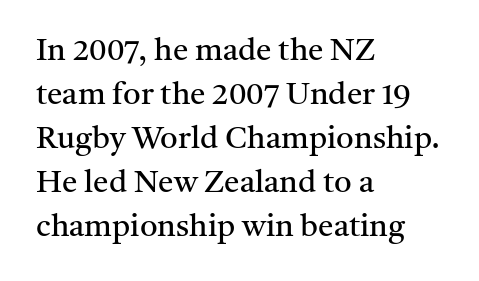
Q: Is the text bold? A: No.
Q: Is the text italic (slanted)? A: No, it is upright.
Q: Is the typeface a serif or a sans-serif typeface? A: Serif.
Q: Is the text underlined? A: No.
Q: How is the paragraph aligned? A: Left-aligned.
Q: Is the spacing between letters normal or unusually wide? A: Normal.
Q: Is the spacing between lines tight, normal or loose? A: Normal.
Q: Width (condensed, normal, or wide)? A: Normal.
Q: Stroke contrast? A: Medium.
Q: x-height? A: Medium.
Q: Monospaced? A: No.
